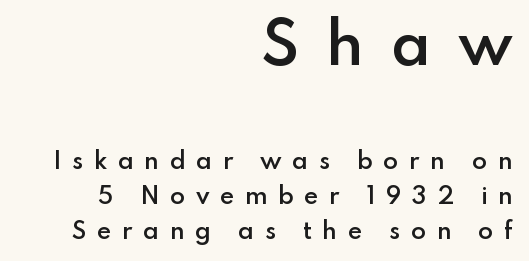
{"serif": "no", "italic": "no", "bold": "semi", "weight": "semibold", "width": "normal", "stroke_contrast": "low", "x_height": "small", "monospaced": "no", "underline": "no", "align": "right", "line_spacing": "normal", "line_spacing_ratio": 1.59, "letter_spacing": "wide", "letter_spacing_em": 0.48, "larger_block": "first", "size_ratio": 2.55, "glyph_px": 56}
